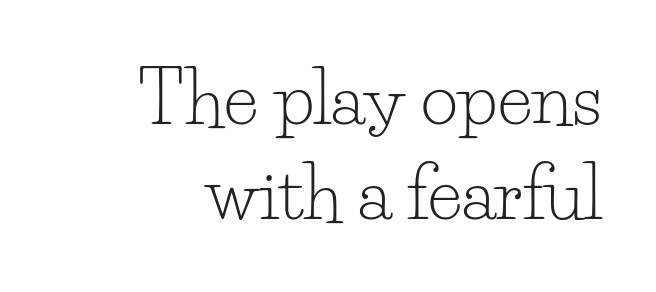
Q: Is the text bold? A: No.
Q: Is the text italic (slanted)? A: No, it is upright.
Q: Is the typeface a serif or a sans-serif typeface? A: Serif.
Q: Is the text underlined? A: No.
Q: How is the paragraph aligned? A: Right-aligned.
Q: Is the spacing between letters normal or unusually wide? A: Normal.
Q: Is the spacing between lines tight, normal or loose? A: Normal.
Q: Width (condensed, normal, or wide)? A: Normal.
Q: Stroke contrast? A: Low.
Q: x-height? A: Small.
Q: Monospaced? A: No.
